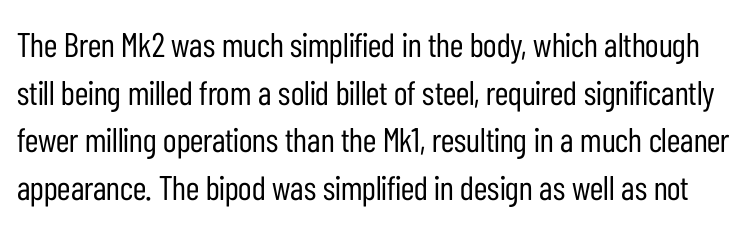
The gaps between neighbouring characters are ordinary and unremarkable. Line spacing here is normal. These lines were composed using upright roman letters. Check under the words: just untouched page. Summary of weight: not heavy and not bold.
